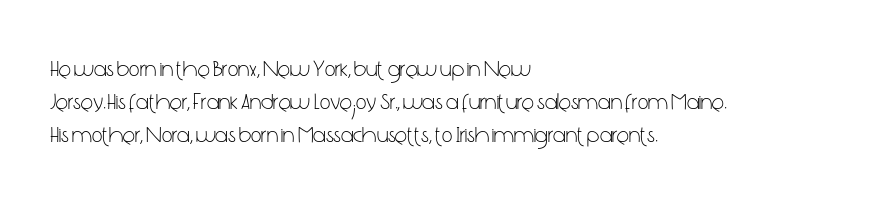
The image shows 23 px text type, upright; set left-aligned, normal line spacing (1.44x), normal letter spacing, not underlined.
